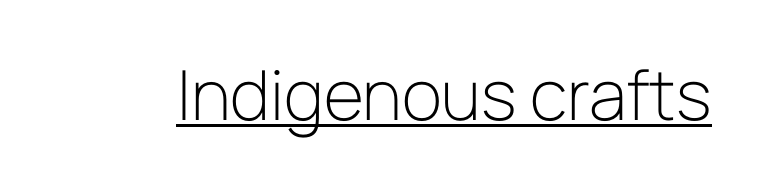
The image shows 69 px light sans-serif type, upright; set normal letter spacing, underlined; low stroke contrast and a medium x-height.
